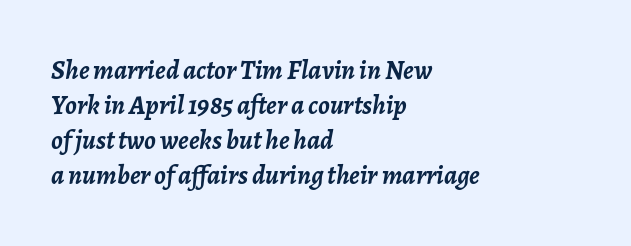
The lines are quadded left. This sample uses an oblique cut, with every glyph tilted off the vertical. The rendering uses a bold face; every stroke is thick and dark. Each word holds together tightly as a unit, with standard inter-letter gaps.
